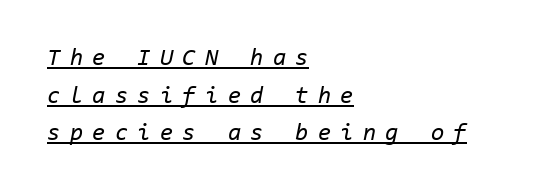
The image shows 24 px text type, italic (leaning right); set left-aligned, normal line spacing (1.57x), unusually wide letter spacing (+0.39 em), underlined.
